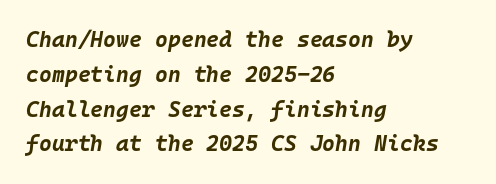
Heavy-handed strokes throughout: this text is bold. The text carries the slant typical of an italic or oblique font. Each new line begins a customary step beneath the previous one. The strip under each line holds only bare page. The paragraph has a hard left edge and a soft right edge.
